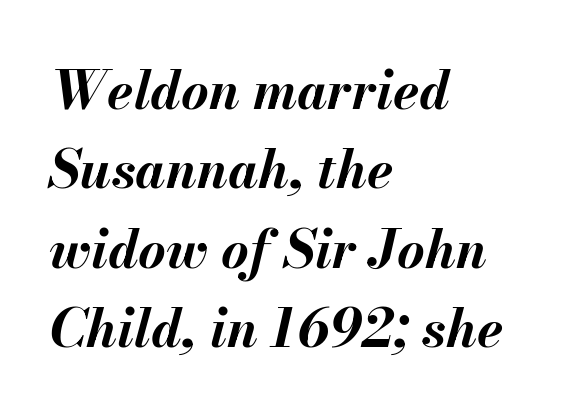
Q: Is the text bold? A: Yes.
Q: Is the text italic (slanted)? A: Yes, it leans right by about 13 degrees.
Q: Is the text underlined? A: No.
Q: How is the paragraph aligned? A: Left-aligned.
Q: Is the spacing between letters normal or unusually wide? A: Normal.
Q: Is the spacing between lines tight, normal or loose? A: Normal.
Q: Width (condensed, normal, or wide)? A: Normal.
Q: Stroke contrast? A: Medium.
Q: x-height? A: Small.
Q: Monospaced? A: No.
